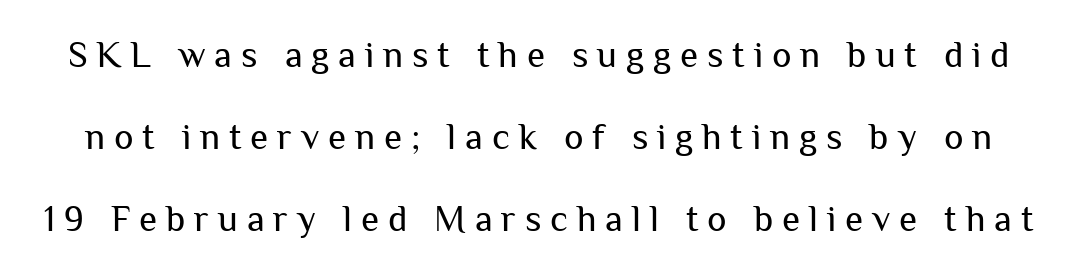
The image shows 37 px regular-weight sans-serif type, upright; set loose line spacing (2.21x), unusually wide letter spacing (+0.24 em), not underlined; medium stroke contrast and a medium x-height.
